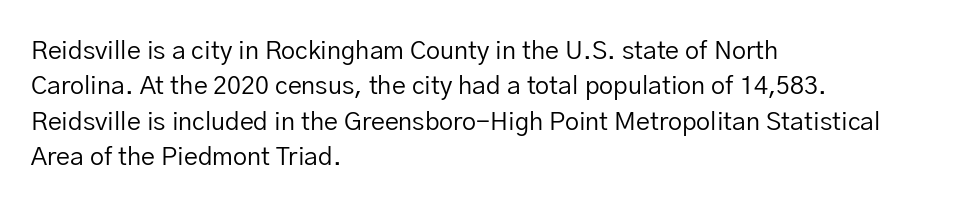
Plain, unruled lines of type. Is the type heavy? It reads as light-to-regular instead. Interline gaps are of average width in this sample. In terms of posture, this sample is upright. These lines are set flush left with a ragged right edge. Nothing unusual about the tracking: characters are spaced as the font intends.
